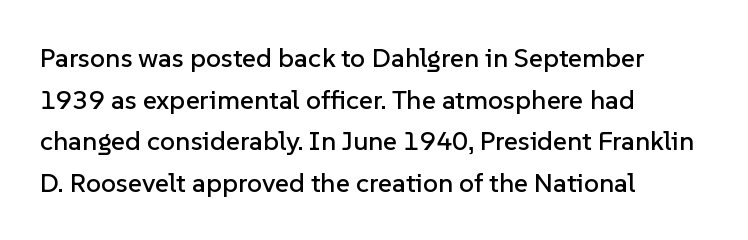
{"italic": "no", "underline": "no", "align": "left", "line_spacing": "normal", "line_spacing_ratio": 1.54, "letter_spacing": "normal", "letter_spacing_em": 0.0, "glyph_px": 27}
